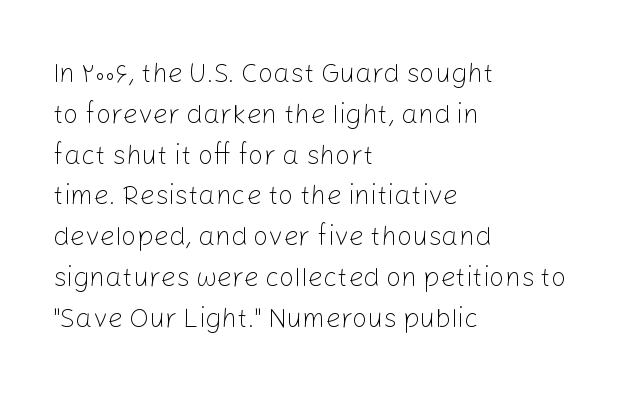
{"italic": "no", "bold": "no", "underline": "no", "align": "left", "line_spacing": "normal", "line_spacing_ratio": 1.51, "letter_spacing": "normal", "letter_spacing_em": 0.0, "glyph_px": 27}
